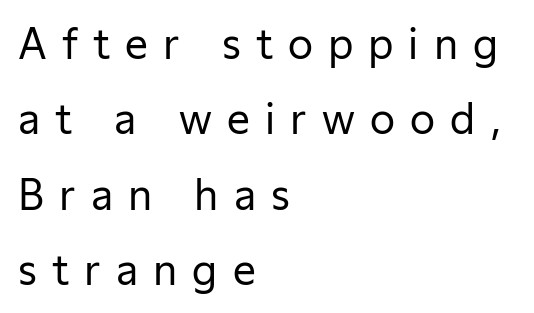
{"serif": "no", "italic": "no", "bold": "no", "weight": "regular", "width": "normal", "stroke_contrast": "low", "x_height": "medium", "monospaced": "no", "underline": "no", "align": "left", "line_spacing_ratio": 1.84, "letter_spacing": "wide", "letter_spacing_em": 0.37, "glyph_px": 41}
